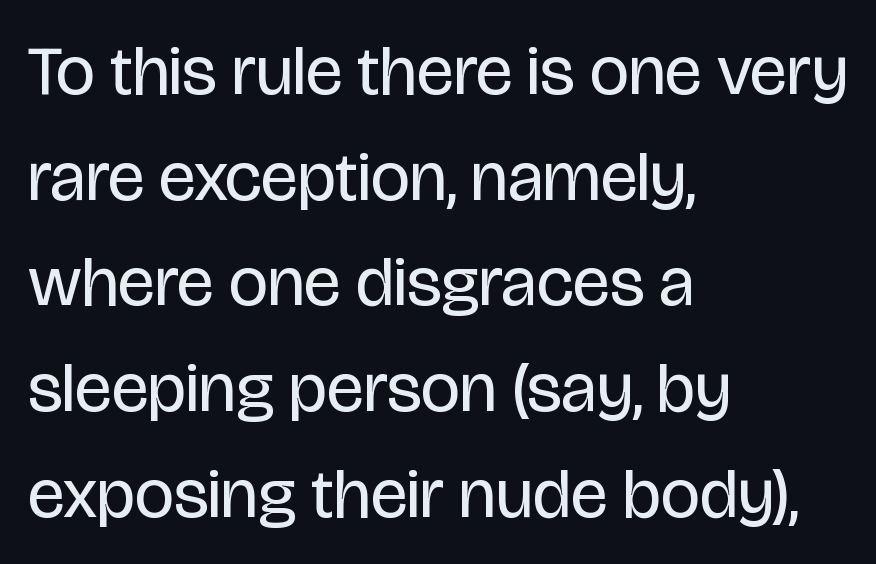
Q: Is the text bold? A: No.
Q: Is the text italic (slanted)? A: No, it is upright.
Q: Is the typeface a serif or a sans-serif typeface? A: Sans-serif.
Q: Is the text underlined? A: No.
Q: How is the paragraph aligned? A: Left-aligned.
Q: Is the spacing between letters normal or unusually wide? A: Normal.
Q: Is the spacing between lines tight, normal or loose? A: Normal.
Q: Width (condensed, normal, or wide)? A: Condensed.
Q: Stroke contrast? A: Low.
Q: x-height? A: Large.
Q: Monospaced? A: No.
